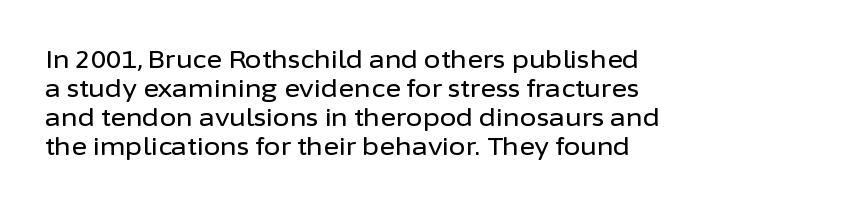
The image shows 24 px text type, upright; set left-aligned, line spacing 1.21x, normal letter spacing, not underlined.
